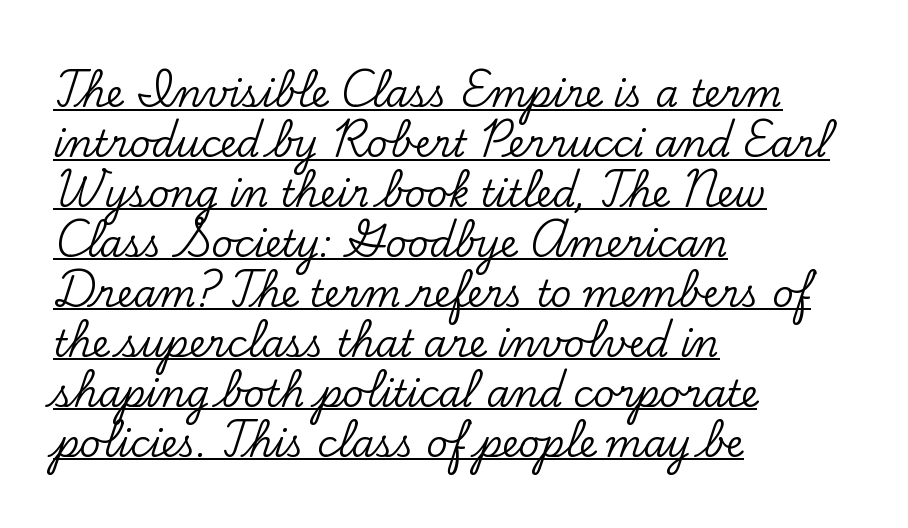
{"serif": "yes", "width": "normal", "stroke_contrast": "low", "x_height": "small", "monospaced": "no", "underline": "yes", "align": "left", "line_spacing": "normal", "line_spacing_ratio": 1.35, "letter_spacing": "normal", "letter_spacing_em": 0.0, "glyph_px": 37}
